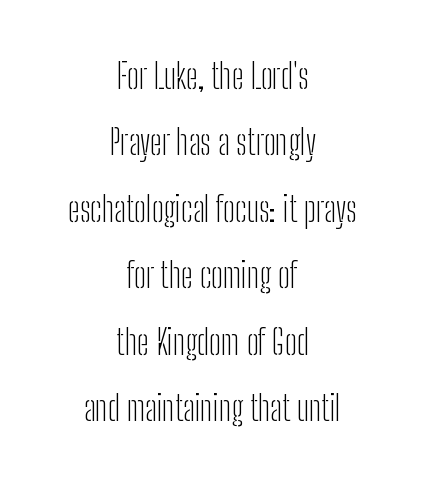
{"serif": "no", "italic": "no", "bold": "no", "weight": "light", "width": "condensed", "stroke_contrast": "low", "x_height": "medium", "monospaced": "no", "underline": "no", "align": "center", "line_spacing": "loose", "line_spacing_ratio": 1.9, "letter_spacing": "normal", "letter_spacing_em": 0.0, "glyph_px": 35}
